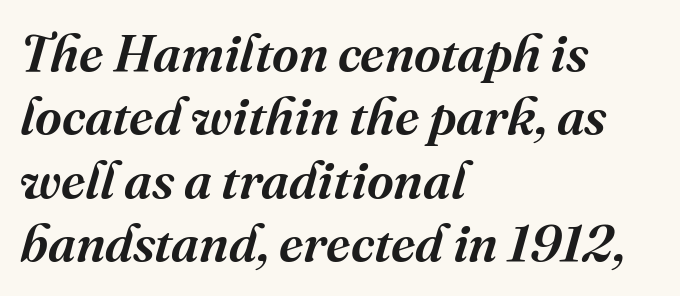
Serifs: yes, visible at the terminals of the letterforms. The paragraph has a hard left edge and a soft right edge. The letterforms sit shoulder to shoulder at normal distance. Characters are canted at an angle relative to the baseline's perpendicular. Decoration check: the copy has no underline.
